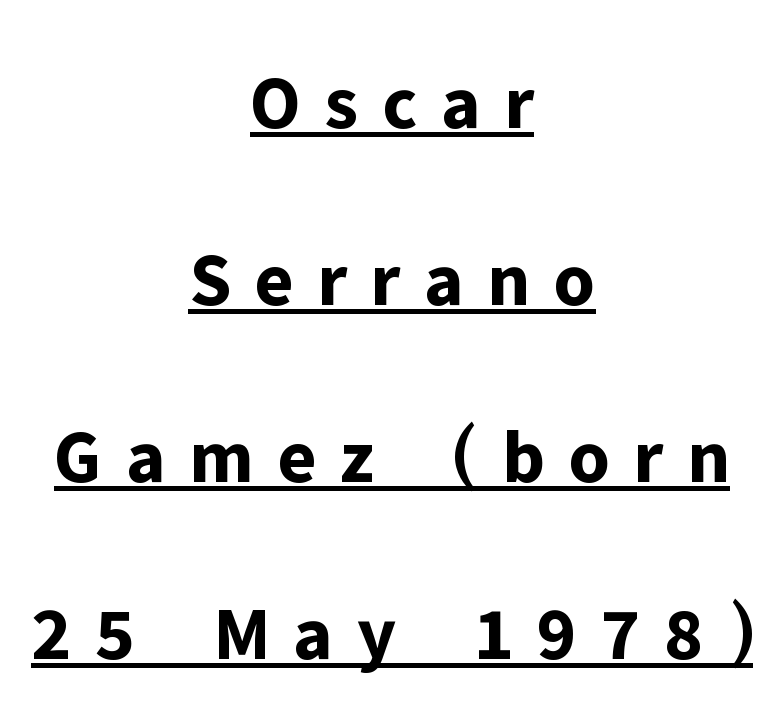
{"serif": "no", "italic": "no", "bold": "yes", "weight": "bold", "width": "normal", "stroke_contrast": "low", "x_height": "medium", "monospaced": "no", "underline": "yes", "align": "center", "line_spacing": "loose", "line_spacing_ratio": 2.27, "letter_spacing": "wide", "letter_spacing_em": 0.3, "glyph_px": 78}
